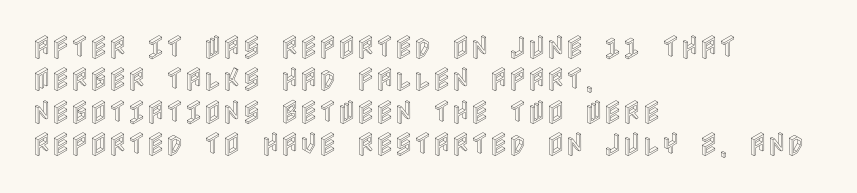
Q: Is the text italic (slanted)? A: No, it is upright.
Q: Is the text underlined? A: No.
Q: How is the paragraph aligned? A: Left-aligned.
Q: Is the spacing between letters normal or unusually wide? A: Normal.
Q: Is the spacing between lines tight, normal or loose? A: Normal.
